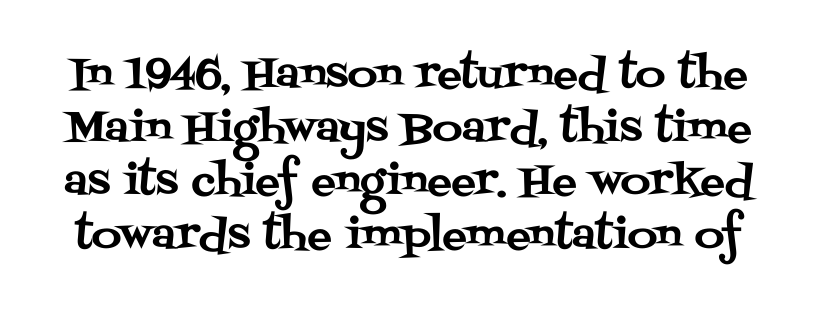
Q: Is the text italic (slanted)? A: No, it is upright.
Q: Is the typeface a serif or a sans-serif typeface? A: Serif.
Q: Is the text underlined? A: No.
Q: Is the spacing between letters normal or unusually wide? A: Normal.
Q: Is the spacing between lines tight, normal or loose? A: Normal.
Q: Width (condensed, normal, or wide)? A: Normal.
Q: Stroke contrast? A: Medium.
Q: x-height? A: Large.
Q: Monospaced? A: No.
